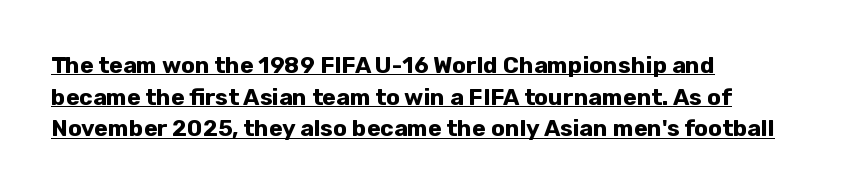
Is there any slant? The stems are plumb. The glyphs have the mass of a bold cut. The letterforms sit shoulder to shoulder at normal distance. The text block is weighted toward the left margin, trailing off unevenly rightward.
